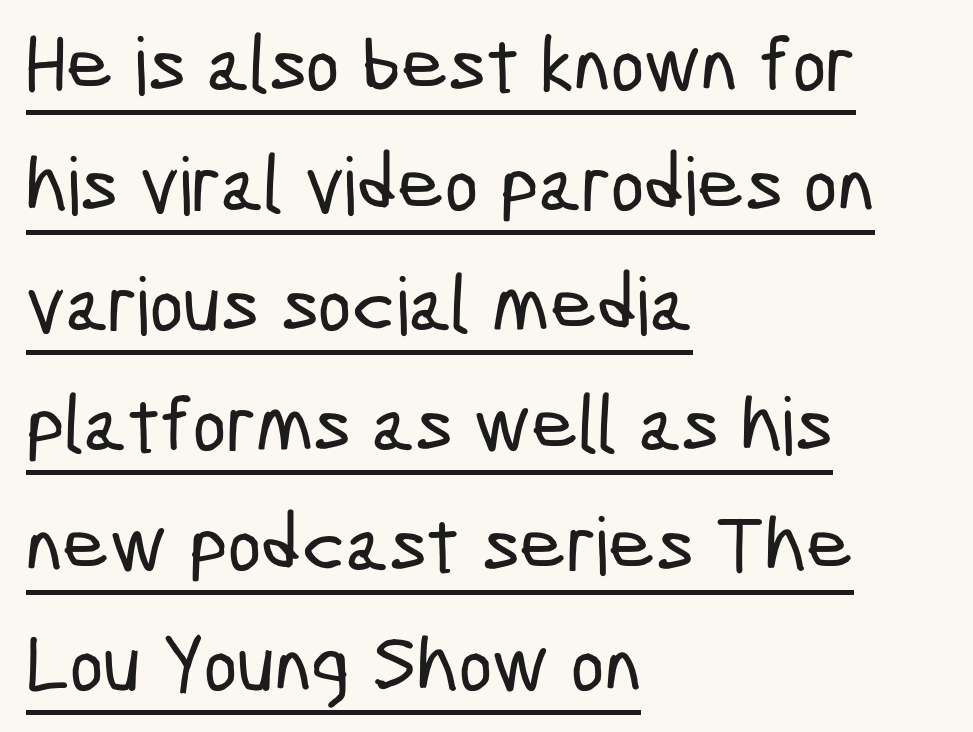
Look at the tracking — it's just the regular setting, nothing added. Notice how the passage keeps a crisp vertical edge on the left only. Varying glyph widths throughout — classic text-font behaviour. Is there an underline? Yes — a line sits under the letters. The rendering uses a moderate line-height, typical for paragraphs.
